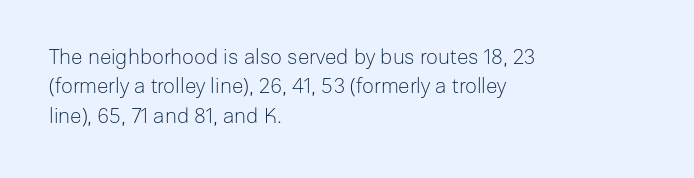
{"italic": "no", "bold": "no", "underline": "no", "align": "left", "line_spacing": "normal", "line_spacing_ratio": 1.4, "letter_spacing": "normal", "letter_spacing_em": 0.0, "glyph_px": 21}
